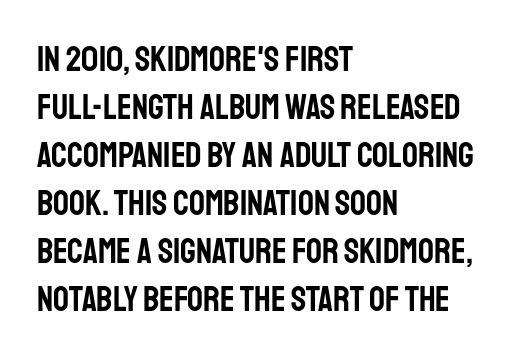
No feet cap the strokes, marking this as sans-serif type. Does the leading feel generous? No, just average. Spacing between characters is what you'd get straight out of the box. The gap between lines stays unmarked.
